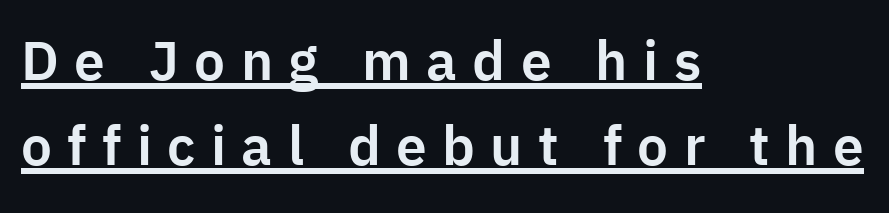
In terms of leading, this rendering sits right in the middle. Look at the tracking — it's clearly loosened, letters drifting apart. Grotesque or geometric, the face here clearly has no serifs. The specimen includes a rule beneath the text block's lines. The letters advance in unequal steps, a hallmark of proportional type.
